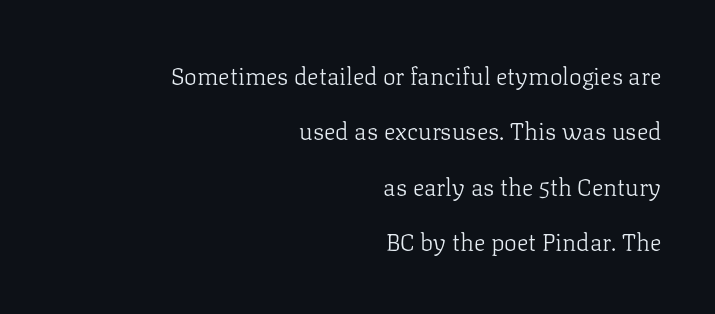
The image shows 24 px text type, upright; set right-aligned, loose line spacing (2.31x), normal letter spacing, not underlined.
